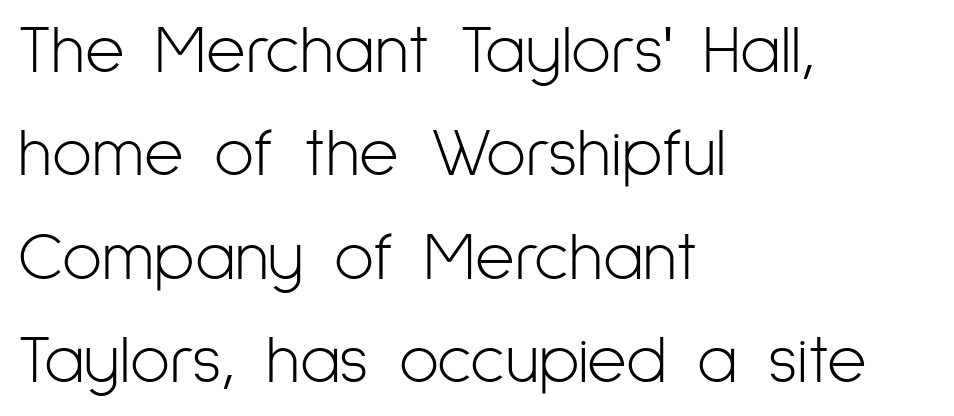
{"serif": "no", "italic": "no", "bold": "no", "weight": "light", "width": "condensed", "stroke_contrast": "low", "x_height": "medium", "monospaced": "no", "underline": "no", "align": "left", "line_spacing": "normal", "line_spacing_ratio": 1.52, "letter_spacing": "normal", "letter_spacing_em": 0.0, "glyph_px": 68}
